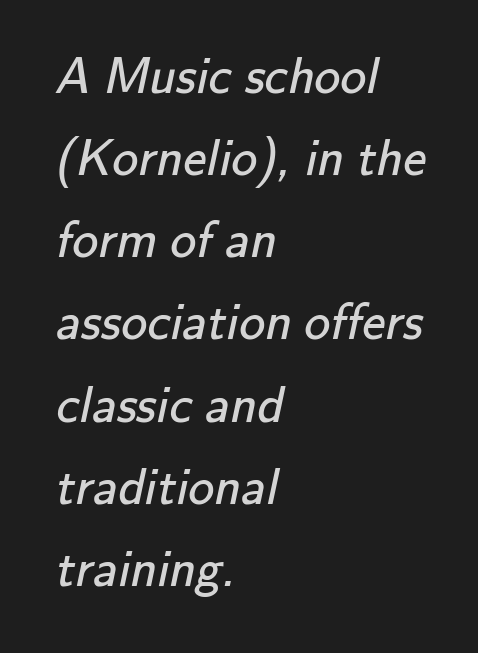
Character widths vary here, with narrow letters taking less room than wide ones. The block of text has a typical density, with ordinary space between rows. A clean baseline with only descenders dipping below it. One-word summary of the alignment: left.
